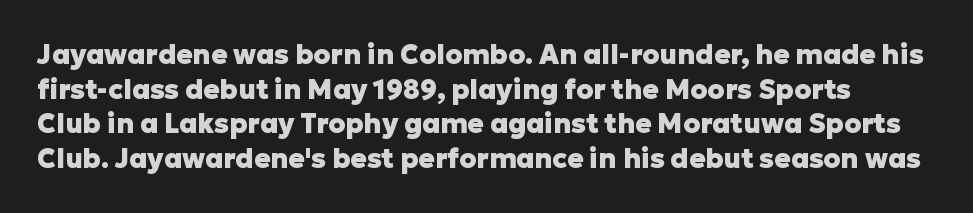
Q: Is the text bold? A: Yes.
Q: Is the text italic (slanted)? A: No, it is upright.
Q: Is the text underlined? A: No.
Q: Is the spacing between letters normal or unusually wide? A: Normal.
Q: Is the spacing between lines tight, normal or loose? A: Normal.
